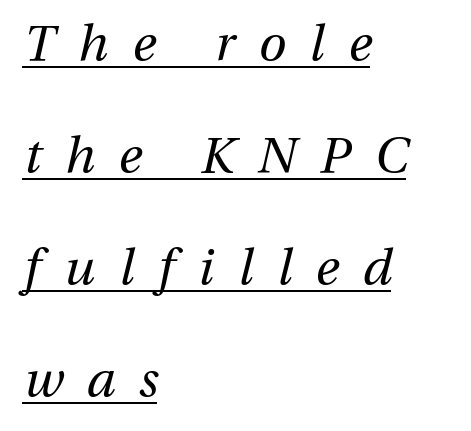
The font sits on the lighter half of the weight spectrum, regular included. Would a proofreader flag this as italicized? Yes. A typesetter would call this proportional, since set widths differ per character. These lines stack with their left ends in a neat column.
